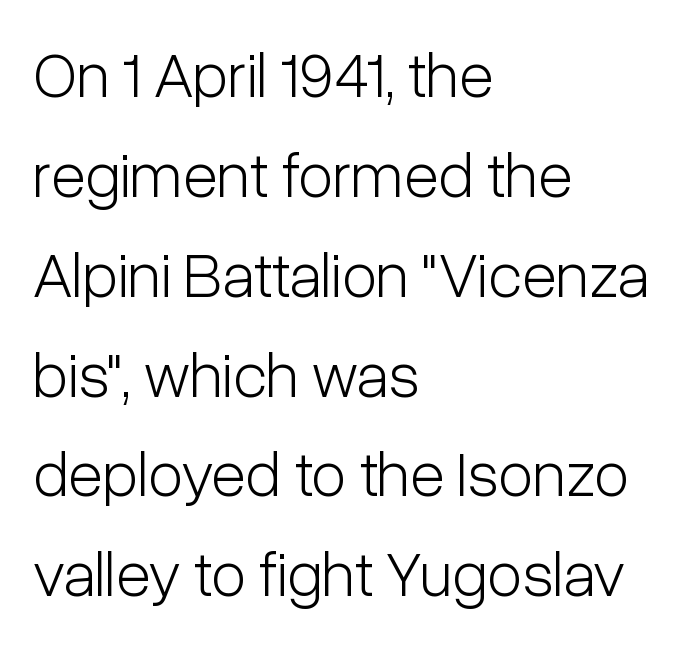
In terms of letterspacing, this is plain default setting. Varying glyph widths throughout — classic text-font behaviour. The space beneath each line is pristine and unruled. To sum up the face: it is a sans, with no serifs.
